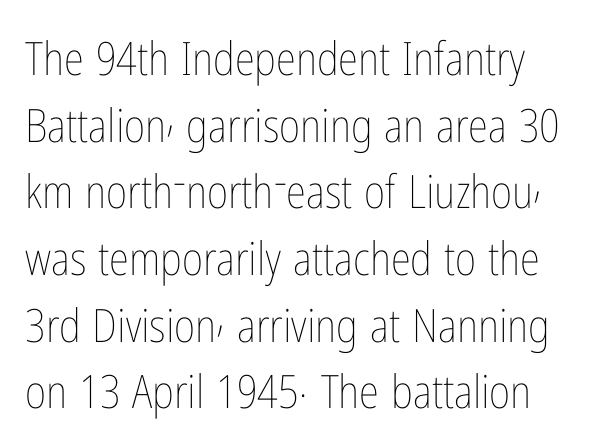
The image shows 46 px thin, condensed type, upright; set left-aligned, normal line spacing (1.45x), normal letter spacing, not underlined; low stroke contrast and a medium x-height.
